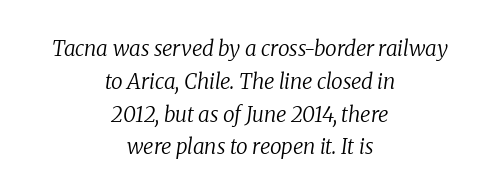
{"italic": "yes", "lean": "right", "slant_degrees": 8, "bold": "no", "underline": "no", "align": "center", "line_spacing": "normal", "line_spacing_ratio": 1.56, "letter_spacing": "normal", "letter_spacing_em": 0.0, "glyph_px": 21}
